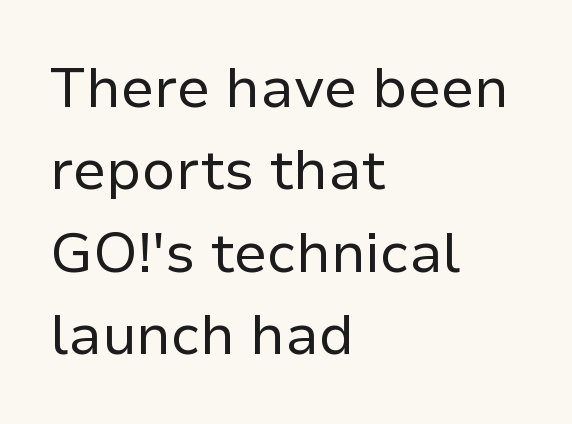
Q: Is the text bold? A: No.
Q: Is the text italic (slanted)? A: No, it is upright.
Q: Is the typeface a serif or a sans-serif typeface? A: Sans-serif.
Q: Is the text underlined? A: No.
Q: How is the paragraph aligned? A: Left-aligned.
Q: Is the spacing between letters normal or unusually wide? A: Normal.
Q: Is the spacing between lines tight, normal or loose? A: Normal.
Q: Width (condensed, normal, or wide)? A: Normal.
Q: Stroke contrast? A: Low.
Q: x-height? A: Medium.
Q: Monospaced? A: No.
